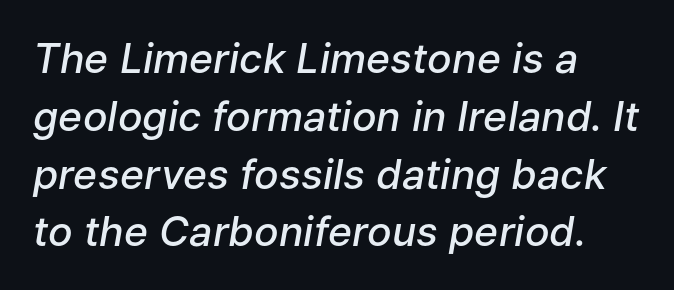
Strokes here are thickened, but only to semibold level. This sample uses an oblique cut, with every glyph tilted off the vertical. In terms of letterspacing, this is plain default setting. The lines are quadded left.
